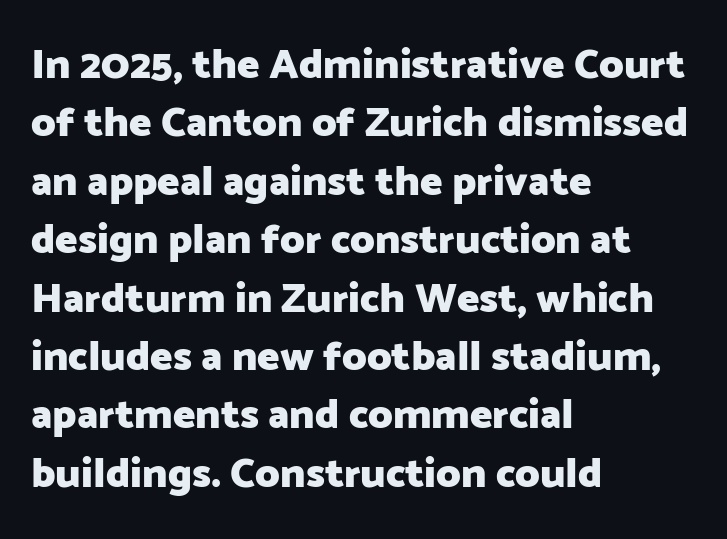
{"serif": "no", "italic": "no", "bold": "yes", "weight": "heavy", "width": "normal", "stroke_contrast": "low", "x_height": "medium", "monospaced": "no", "underline": "no", "align": "left", "line_spacing": "normal", "line_spacing_ratio": 1.39, "letter_spacing": "normal", "letter_spacing_em": 0.0, "glyph_px": 42}
